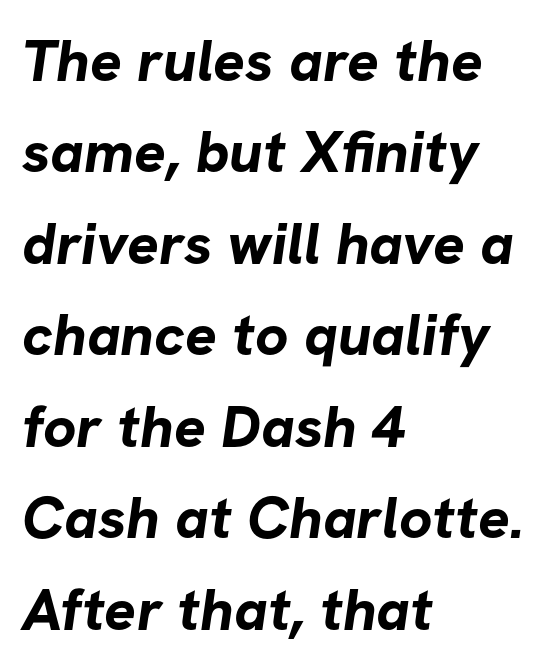
{"serif": "no", "bold": "yes", "weight": "bold", "width": "normal", "stroke_contrast": "low", "x_height": "medium", "monospaced": "no", "underline": "no", "align": "left", "line_spacing": "normal", "line_spacing_ratio": 1.55, "letter_spacing": "normal", "letter_spacing_em": 0.0, "glyph_px": 59}
